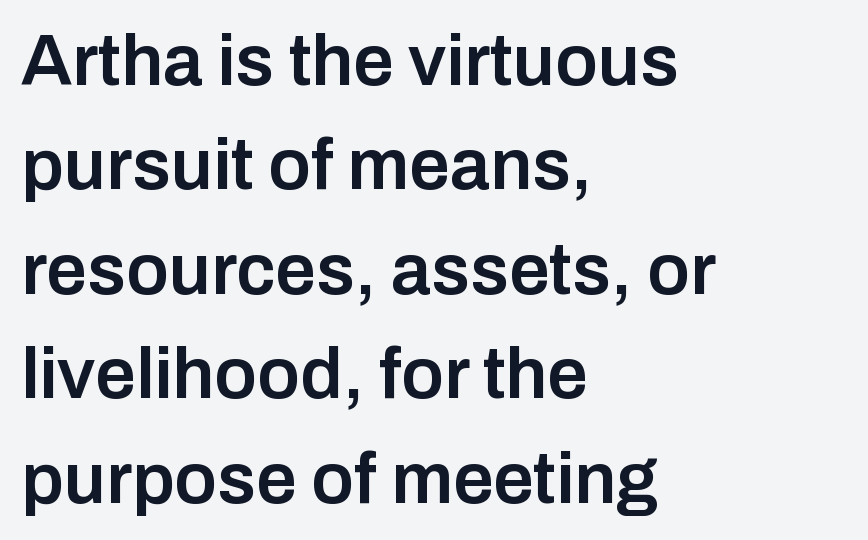
{"serif": "no", "italic": "no", "bold": "semi", "weight": "semibold", "width": "normal", "stroke_contrast": "low", "x_height": "medium", "monospaced": "no", "underline": "no", "align": "left", "line_spacing": "normal", "line_spacing_ratio": 1.45, "letter_spacing": "normal", "letter_spacing_em": 0.0, "glyph_px": 72}
